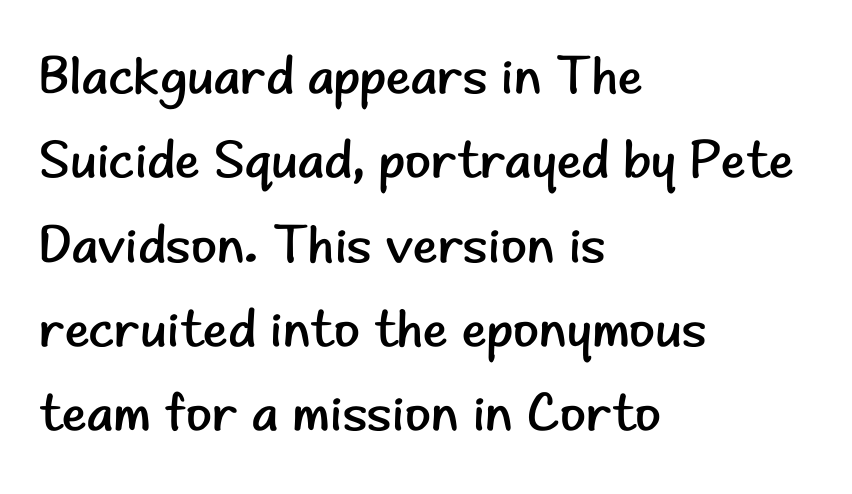
The image shows 53 px regular-weight sans-serif type, upright; set left-aligned, normal line spacing (1.59x), normal letter spacing, not underlined; low stroke contrast and a small x-height.
